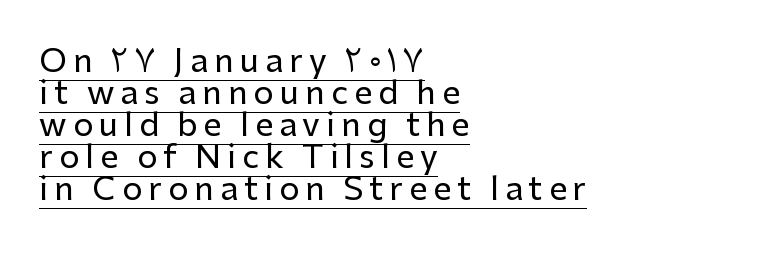
The image shows 32 px sans-serif type, upright; set left-aligned, tight line spacing (1.0x), underlined; low stroke contrast and a medium x-height.
